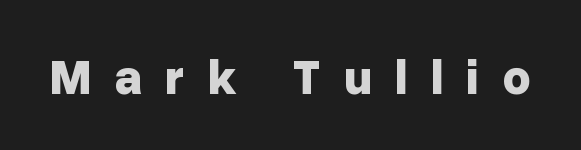
The text was rendered using a sans face with plain stroke endings. The space beneath each line is pristine and unruled. The rendering uses natural spacing where letterforms have individual widths. Honestly, the letter spacing is so wide it's the main thing you notice. Pretty heavy lettering here — definitely bold.
